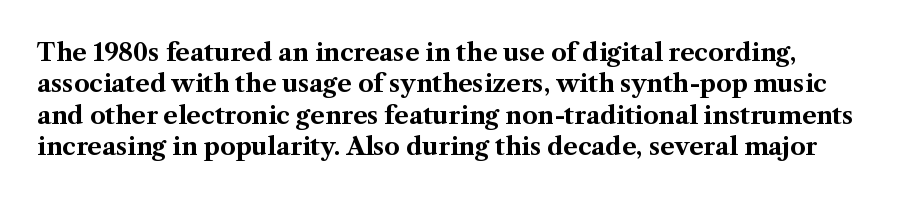
No italicization has been applied; the sample stays upright. A normal amount of white space separates one row of letters from the next. Rule under the text: the space is simply empty. Students, note that the glyphs here touch the page at normal intervals. Is the type bold? Yes — the strokes are clearly thick and heavy.
